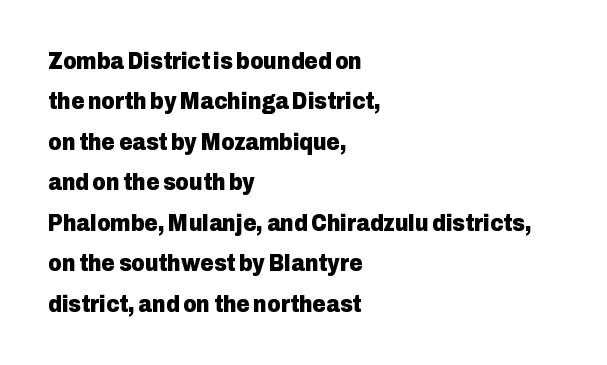
Q: Is the text bold? A: Yes.
Q: Is the text italic (slanted)? A: No, it is upright.
Q: Is the text underlined? A: No.
Q: How is the paragraph aligned? A: Left-aligned.
Q: Is the spacing between letters normal or unusually wide? A: Normal.
